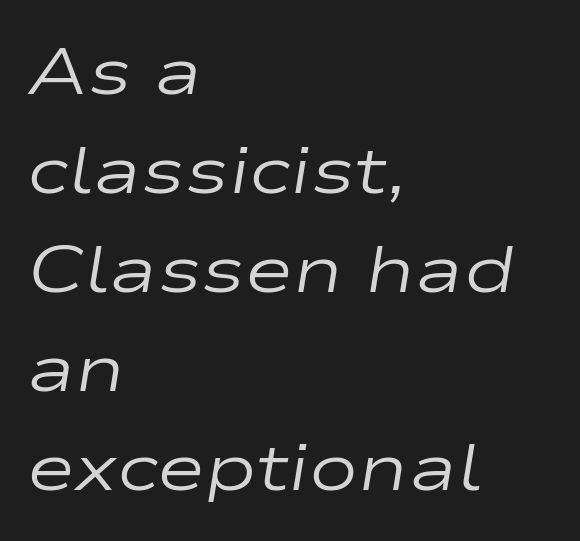
The image shows 66 px regular-weight, wide type, italic (leaning right); set left-aligned, normal line spacing (1.5x), normal letter spacing, not underlined; low stroke contrast and a medium x-height.
